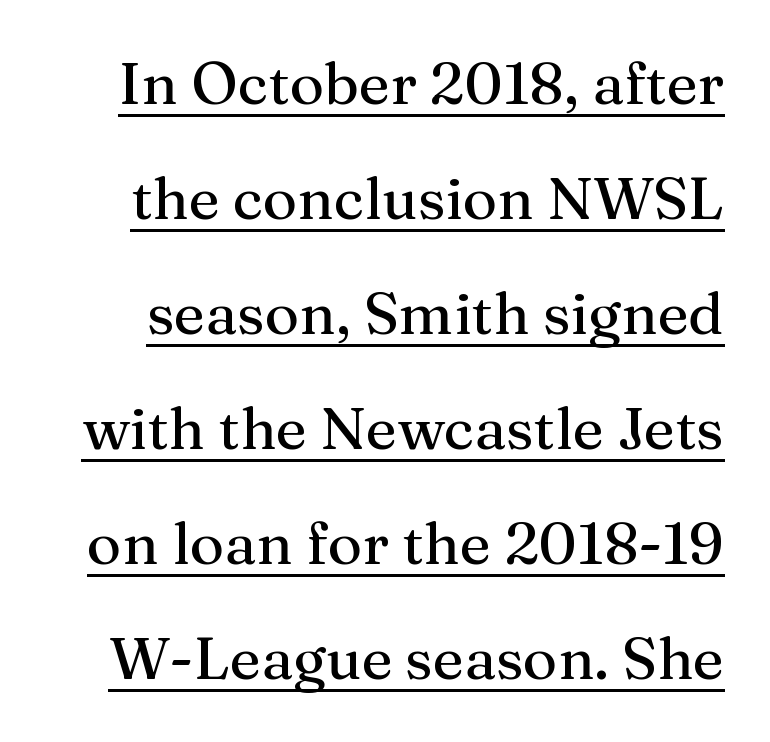
Q: Is the text italic (slanted)? A: No, it is upright.
Q: Is the typeface a serif or a sans-serif typeface? A: Serif.
Q: Is the text underlined? A: Yes.
Q: Is the spacing between letters normal or unusually wide? A: Normal.
Q: Is the spacing between lines tight, normal or loose? A: Loose.
Q: Width (condensed, normal, or wide)? A: Normal.
Q: Stroke contrast? A: Medium.
Q: x-height? A: Medium.
Q: Monospaced? A: No.
